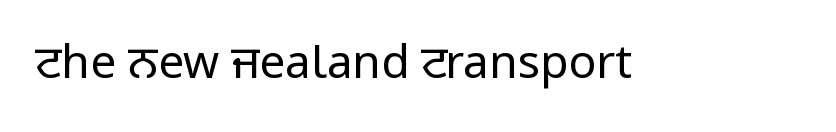
I'd call this a sans setting — the letters go barefoot. The letterforms sit at book weight or below. The rendering uses natural spacing where letterforms have individual widths. Words float on clear page, feet unadorned.
